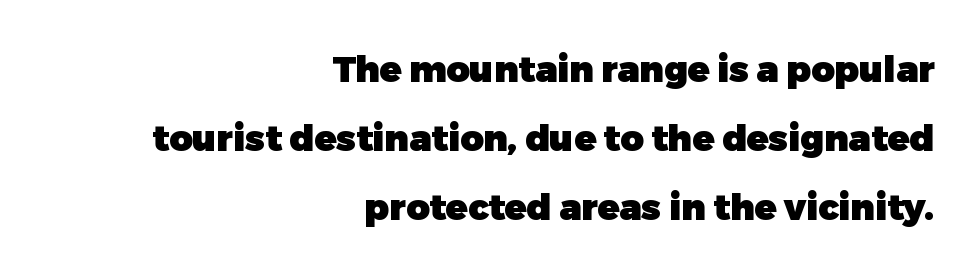
{"serif": "no", "italic": "no", "bold": "yes", "weight": "heavy", "width": "normal", "stroke_contrast": "low", "x_height": "medium", "monospaced": "no", "underline": "no", "align": "right", "line_spacing": "loose", "line_spacing_ratio": 1.92, "letter_spacing": "normal", "letter_spacing_em": 0.0, "glyph_px": 36}
